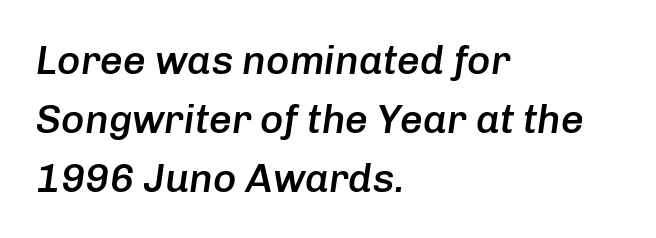
The image shows 40 px semibold type, italic (leaning right); set left-aligned, normal line spacing (1.47x), normal letter spacing, not underlined; low stroke contrast and a medium x-height.
